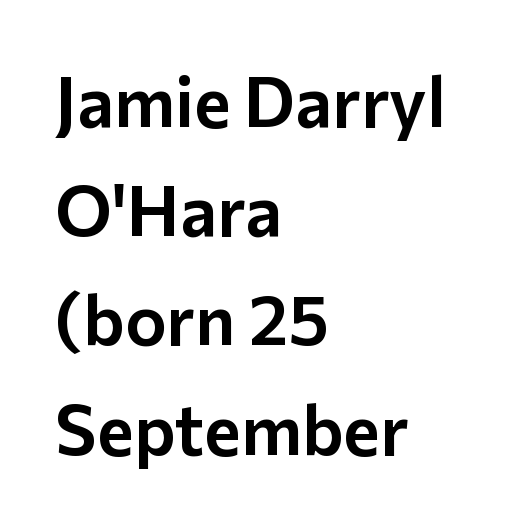
The image shows 70 px sans-serif type, upright; set left-aligned, normal line spacing (1.56x), normal letter spacing, not underlined; low stroke contrast and a medium x-height.
